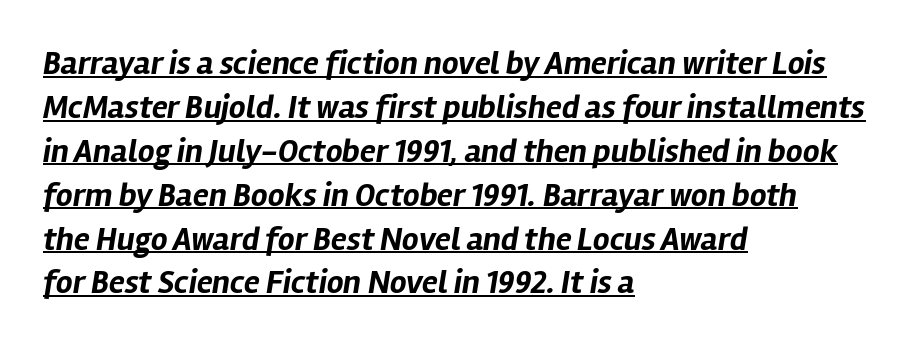
The image shows 33 px bold type, italic (leaning right); set left-aligned, normal line spacing (1.33x), normal letter spacing, underlined; low stroke contrast and a medium x-height.
